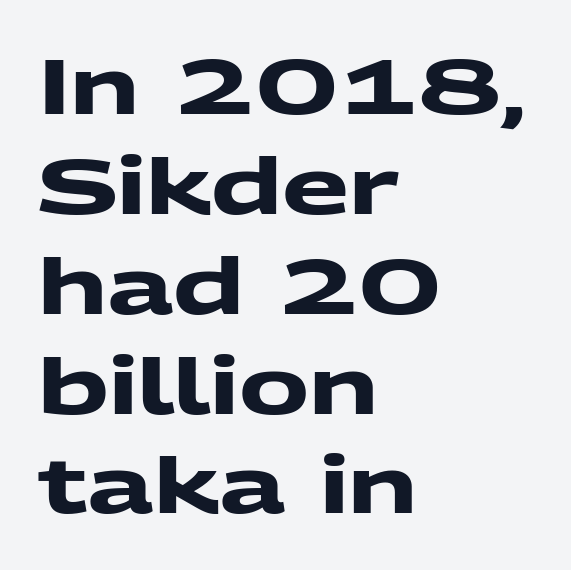
The words here are not underlined. The letters carry no serifs — their stems end cleanly without finishing strokes. In terms of letterspacing, this is plain default setting. Spacing verdict: proportional, widths tailored to each character. Weight check: bold — yes, fully. The space between consecutive lines is moderate.
